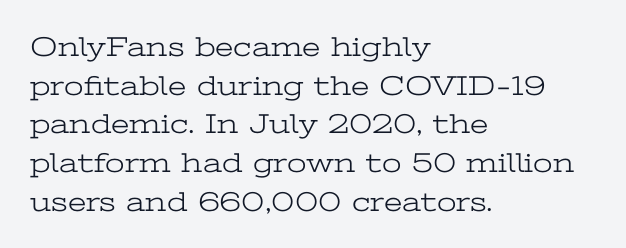
The image shows 28 px light, wide serif type, upright; set left-aligned, normal line spacing (1.38x), normal letter spacing, not underlined; low stroke contrast and a medium x-height.
